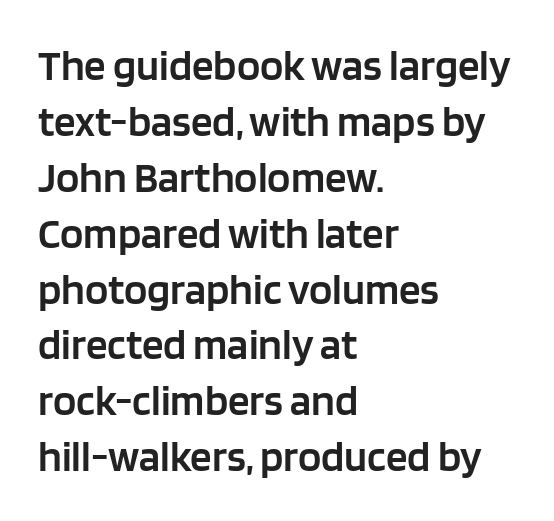
Q: Is the text bold? A: Semi-bold.
Q: Is the text italic (slanted)? A: No, it is upright.
Q: Is the typeface a serif or a sans-serif typeface? A: Sans-serif.
Q: Is the text underlined? A: No.
Q: How is the paragraph aligned? A: Left-aligned.
Q: Is the spacing between letters normal or unusually wide? A: Normal.
Q: Is the spacing between lines tight, normal or loose? A: Normal.
Q: Width (condensed, normal, or wide)? A: Normal.
Q: Stroke contrast? A: Low.
Q: x-height? A: Large.
Q: Monospaced? A: No.
